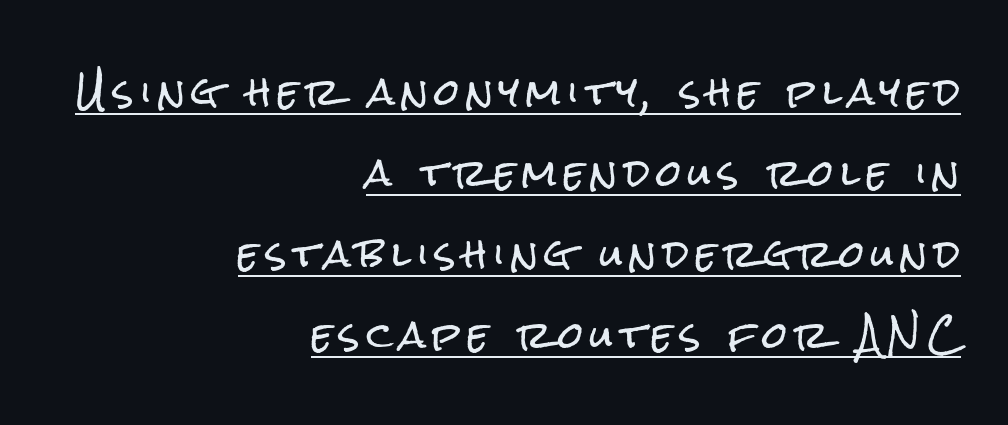
{"serif": "no", "italic": "no", "width": "condensed", "stroke_contrast": "low", "x_height": "medium", "monospaced": "no", "underline": "yes", "align": "right", "line_spacing": "loose", "line_spacing_ratio": 2.25, "glyph_px": 36}
